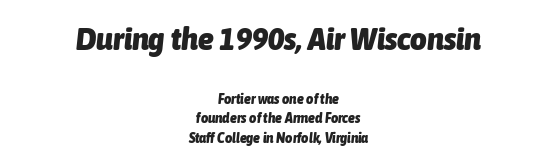
The image shows 32 px heavy, condensed type, italic (leaning right); set centered, normal line spacing (1.41x), normal letter spacing, not underlined; the first (top) block is 2.29x larger; low stroke contrast and a medium x-height.
